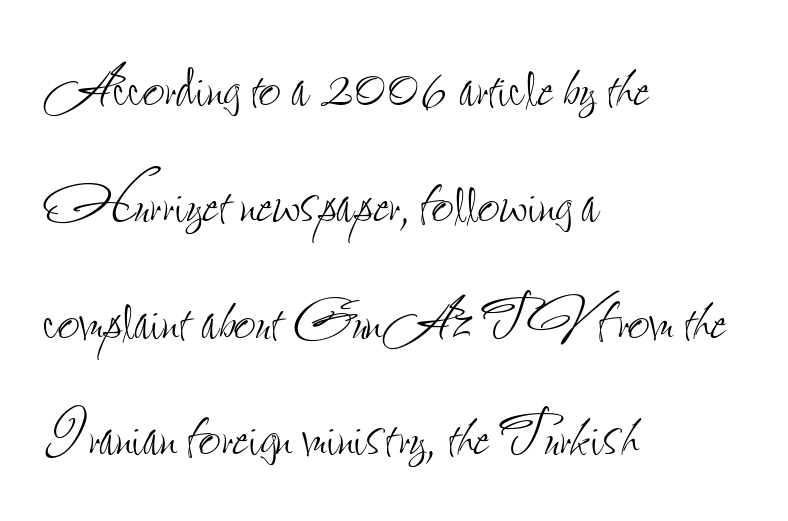
The image shows 77 px thin, condensed type; set left-aligned, normal line spacing (1.51x), normal letter spacing, not underlined; low stroke contrast and a small x-height.
